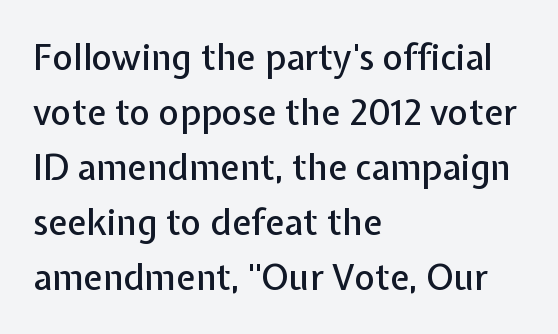
Q: Is the text italic (slanted)? A: No, it is upright.
Q: Is the typeface a serif or a sans-serif typeface? A: Sans-serif.
Q: Is the text underlined? A: No.
Q: How is the paragraph aligned? A: Left-aligned.
Q: Is the spacing between letters normal or unusually wide? A: Normal.
Q: Is the spacing between lines tight, normal or loose? A: Normal.
Q: Width (condensed, normal, or wide)? A: Normal.
Q: Stroke contrast? A: Low.
Q: x-height? A: Medium.
Q: Monospaced? A: No.
